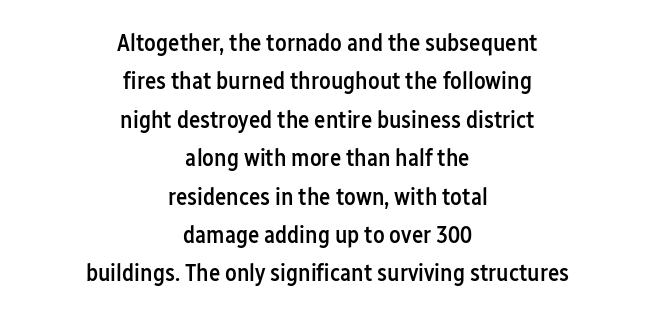
The image shows 24 px text type, upright; set centered, normal line spacing (1.6x), normal letter spacing, not underlined.
